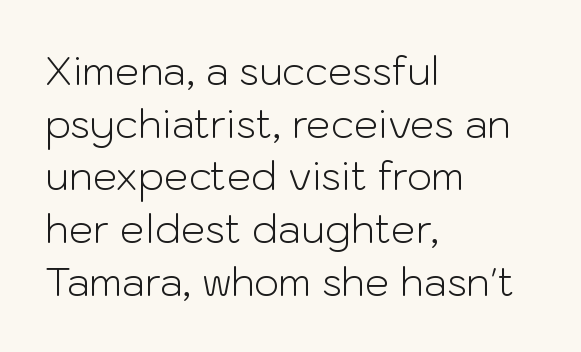
Descenders are the only things crossing below the line. Caption: standard tracking, unaltered. Examine the stroke ends and you'll find no serifs. Honestly, the row spacing looks completely unremarkable.
